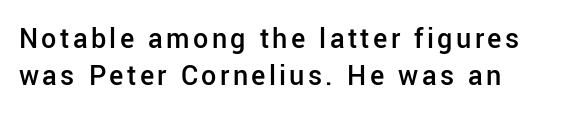
The image shows 30 px semibold sans-serif type, upright; set line spacing 1.22x, not underlined; low stroke contrast and a medium x-height.
